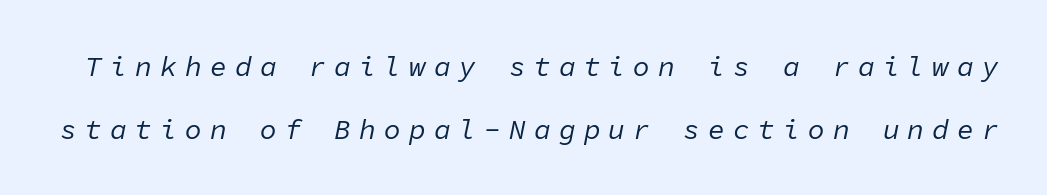
Lines of text with bare space underneath. The strokes carry an ordinary text weight at most. Fixed-width glyphs throughout — classic coding-font behaviour. The lines are spread far apart with generous leading.
